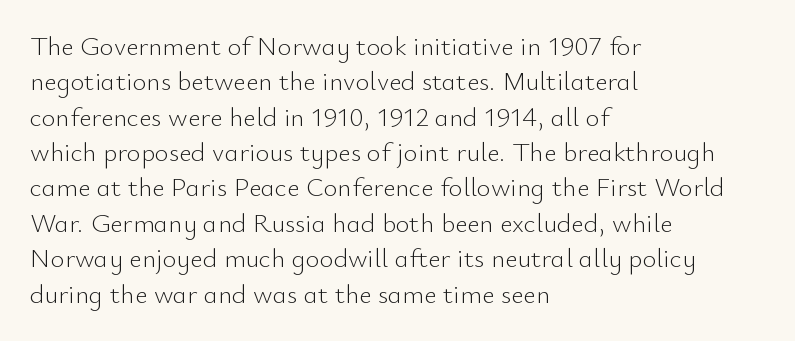
Line beginnings align vertically; line endings do not. The typography opts for an upright posture over an oblique one. Baseline-to-baseline distance is the conventional proportion of letter height. The characters are drawn with everyday or finer stroke widths. Here the glyphs are tracked normally, forming tight word shapes.
